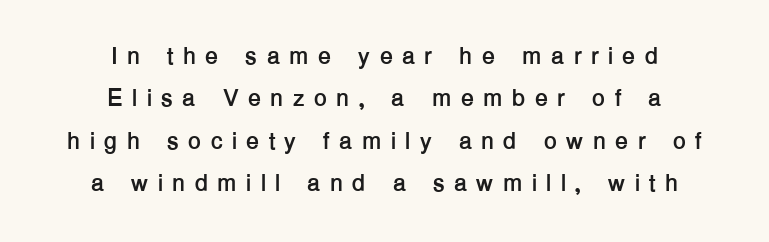
The passage is arranged like a title page — every line centered. Strokes here are thick enough to call this a true bold. Tall strokes in this sample are plumb rather than angled. Honestly, the letter spacing is so wide it's the main thing you notice.
